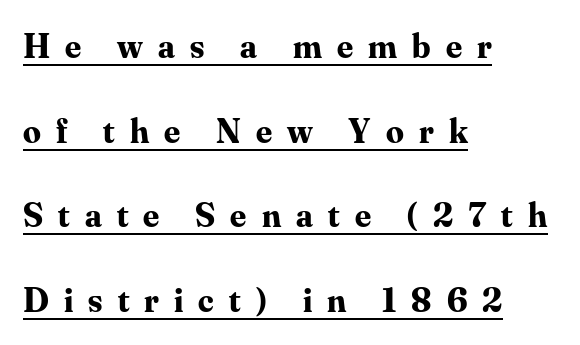
The image shows 35 px bold serif type, upright; set left-aligned, loose line spacing (2.42x), unusually wide letter spacing (+0.43 em), underlined; medium stroke contrast and a small x-height.
